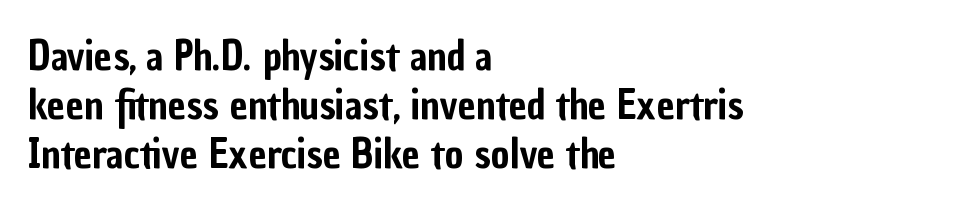
Q: Is the text italic (slanted)? A: No, it is upright.
Q: Is the typeface a serif or a sans-serif typeface? A: Sans-serif.
Q: Is the text underlined? A: No.
Q: How is the paragraph aligned? A: Left-aligned.
Q: Is the spacing between letters normal or unusually wide? A: Normal.
Q: Width (condensed, normal, or wide)? A: Condensed.
Q: Stroke contrast? A: Low.
Q: x-height? A: Medium.
Q: Monospaced? A: No.
